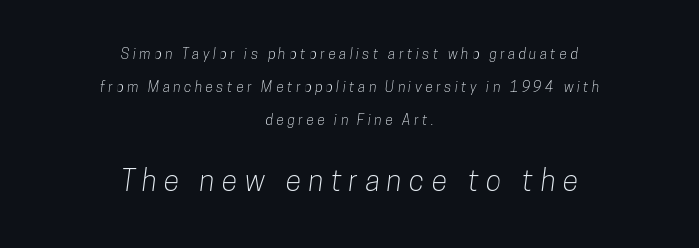
Larger block? The one below; the one above is distinctly smaller. Do the characters align in a grid? No, the font is proportional. Horizontal bands of white between lines are thick stripes. The tracking reads as deliberately expanded to a designer's eye.
